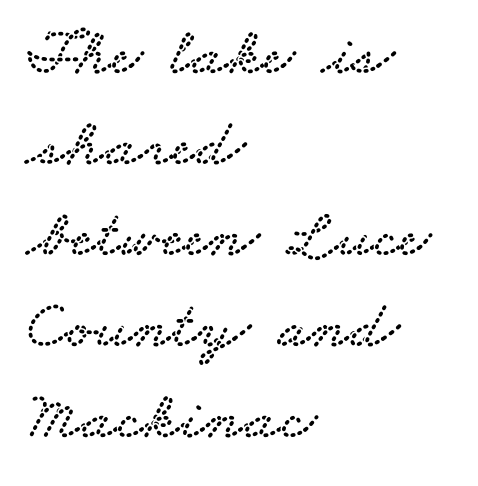
Q: Is the typeface a serif or a sans-serif typeface? A: Serif.
Q: Is the text underlined? A: No.
Q: How is the paragraph aligned? A: Left-aligned.
Q: Is the spacing between letters normal or unusually wide? A: Normal.
Q: Is the spacing between lines tight, normal or loose? A: Normal.
Q: Width (condensed, normal, or wide)? A: Wide.
Q: Stroke contrast? A: Low.
Q: x-height? A: Small.
Q: Monospaced? A: No.
